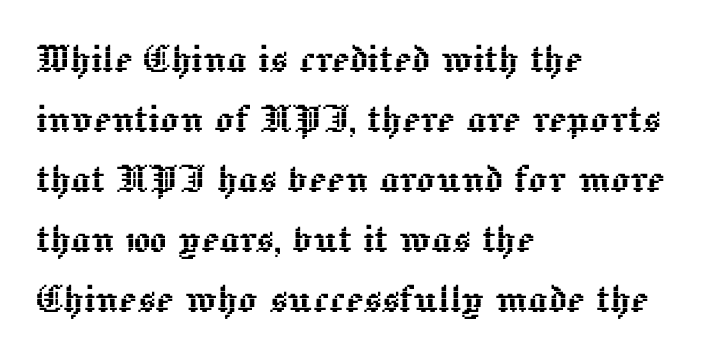
The image shows 48 px text type, upright; set left-aligned, normal line spacing (1.25x), normal letter spacing, not underlined; a medium x-height.
